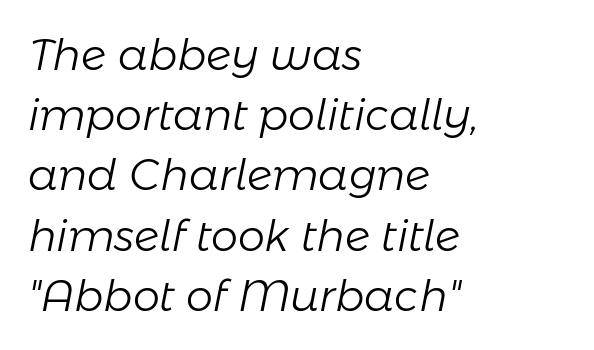
{"italic": "yes", "lean": "right", "slant_degrees": 11, "bold": "no", "weight": "light", "width": "normal", "stroke_contrast": "low", "x_height": "medium", "monospaced": "no", "underline": "no", "align": "left", "line_spacing": "normal", "line_spacing_ratio": 1.4, "letter_spacing": "normal", "letter_spacing_em": 0.0, "glyph_px": 43}
